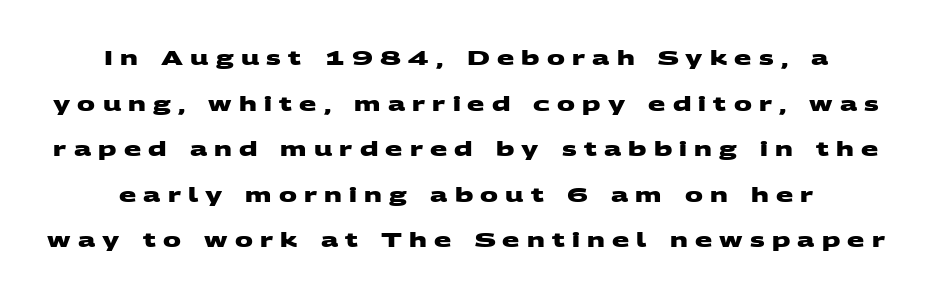
{"bold": "yes", "underline": "no", "line_spacing": "loose", "line_spacing_ratio": 2.28, "letter_spacing": "wide", "letter_spacing_em": 0.36, "glyph_px": 20}
